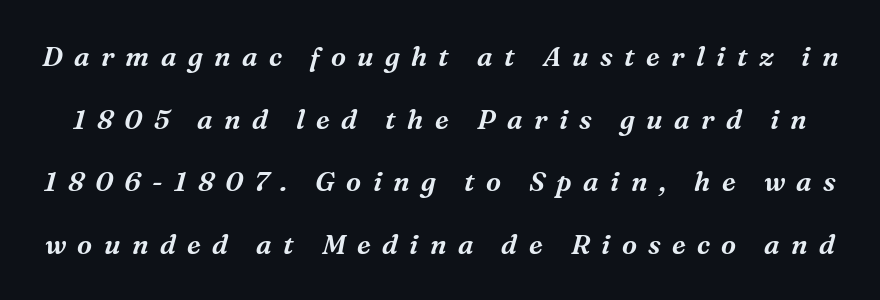
Q: Is the text italic (slanted)? A: Yes, it leans right by about 16 degrees.
Q: Is the text underlined? A: No.
Q: Is the spacing between letters normal or unusually wide? A: Unusually wide.
Q: Is the spacing between lines tight, normal or loose? A: Loose.
